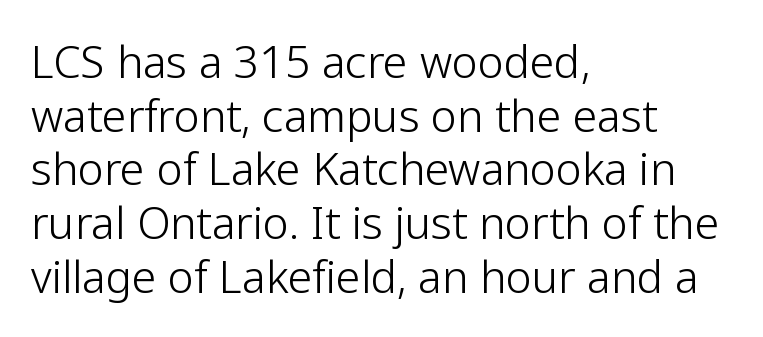
{"serif": "no", "italic": "no", "bold": "no", "weight": "light", "width": "normal", "stroke_contrast": "low", "x_height": "medium", "monospaced": "no", "underline": "no", "align": "left", "line_spacing_ratio": 1.22, "letter_spacing": "normal", "letter_spacing_em": 0.0, "glyph_px": 44}
